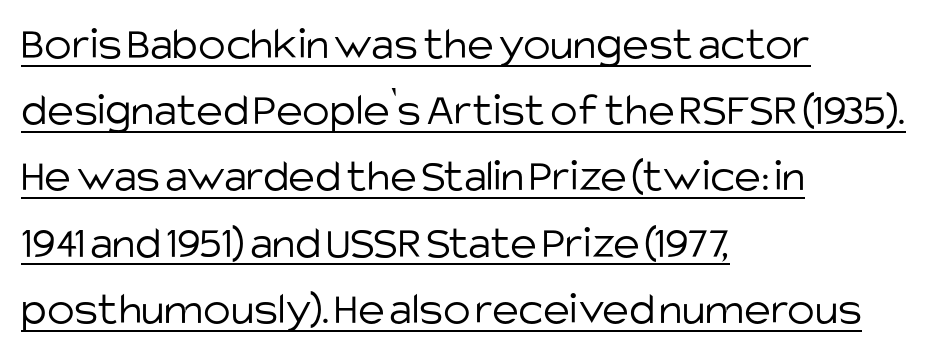
Q: Is the text bold? A: No.
Q: Is the text italic (slanted)? A: No, it is upright.
Q: Is the typeface a serif or a sans-serif typeface? A: Sans-serif.
Q: Is the text underlined? A: Yes.
Q: How is the paragraph aligned? A: Left-aligned.
Q: Is the spacing between letters normal or unusually wide? A: Normal.
Q: Is the spacing between lines tight, normal or loose? A: Normal.
Q: Width (condensed, normal, or wide)? A: Normal.
Q: Stroke contrast? A: Low.
Q: x-height? A: Large.
Q: Monospaced? A: No.
